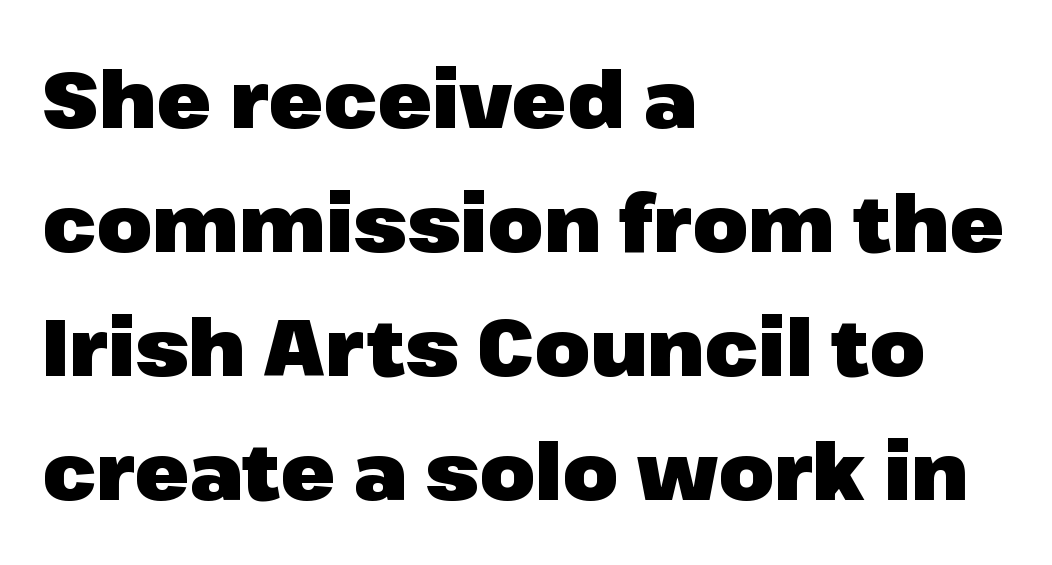
The image shows 80 px heavy sans-serif type, upright; set left-aligned, normal line spacing (1.55x), normal letter spacing, not underlined; low stroke contrast and a medium x-height.
